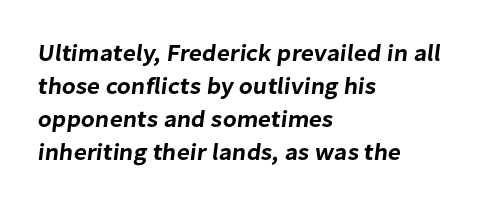
Q: Is the text underlined? A: No.
Q: How is the paragraph aligned? A: Left-aligned.
Q: Is the spacing between letters normal or unusually wide? A: Normal.
Q: Is the spacing between lines tight, normal or loose? A: Normal.
